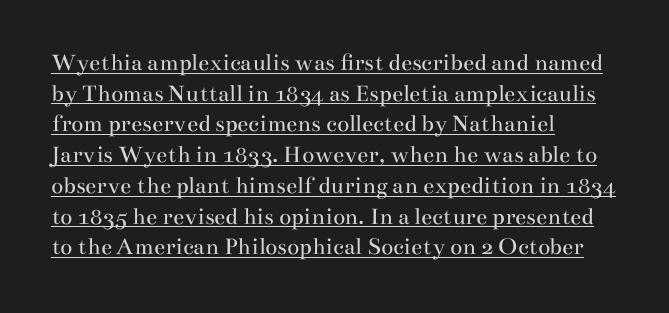
The image shows 25 px text type, upright; set left-aligned, line spacing 1.23x, normal letter spacing, underlined.
